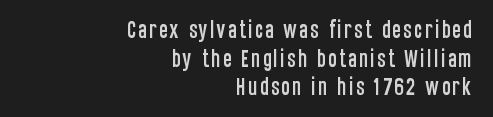
Q: Is the text italic (slanted)? A: No, it is upright.
Q: Is the text underlined? A: No.
Q: How is the paragraph aligned? A: Right-aligned.
Q: Is the spacing between lines tight, normal or loose? A: Normal.
